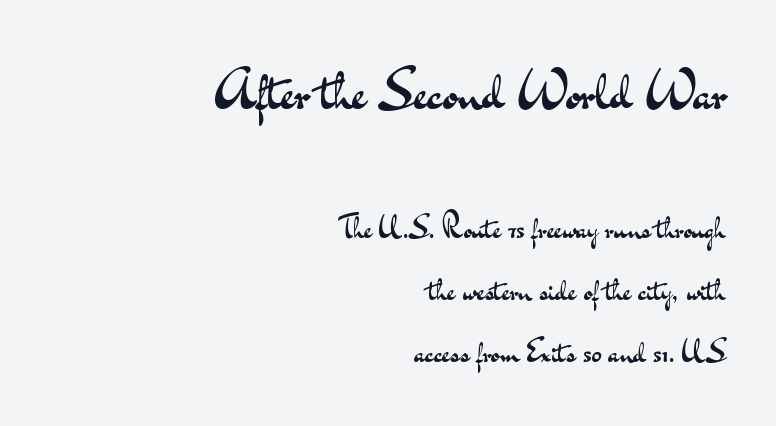
{"serif": "no", "bold": "no", "weight": "regular", "width": "wide", "stroke_contrast": "medium", "x_height": "small", "monospaced": "no", "underline": "no", "align": "right", "line_spacing": "loose", "line_spacing_ratio": 2.0, "letter_spacing": "normal", "letter_spacing_em": 0.0, "larger_block": "first", "size_ratio": 1.77, "glyph_px": 55}
